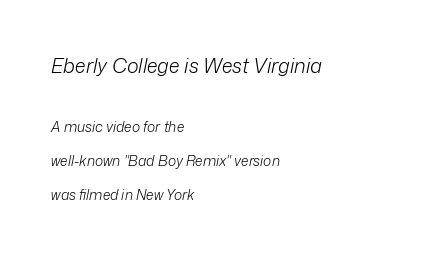
{"italic": "yes", "lean": "right", "slant_degrees": 12, "bold": "no", "underline": "no", "align": "left", "line_spacing": "loose", "line_spacing_ratio": 2.44, "letter_spacing": "normal", "letter_spacing_em": 0.0, "larger_block": "first", "size_ratio": 1.43, "glyph_px": 20}
